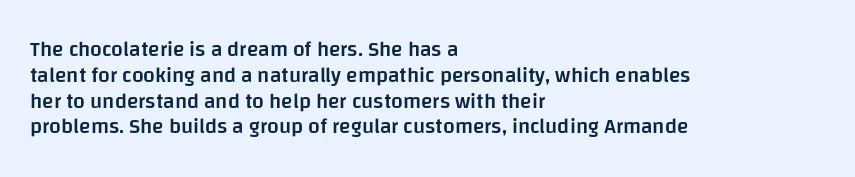
Q: Is the text bold? A: Semi-bold.
Q: Is the text italic (slanted)? A: No, it is upright.
Q: Is the text underlined? A: No.
Q: How is the paragraph aligned? A: Left-aligned.
Q: Is the spacing between letters normal or unusually wide? A: Normal.
